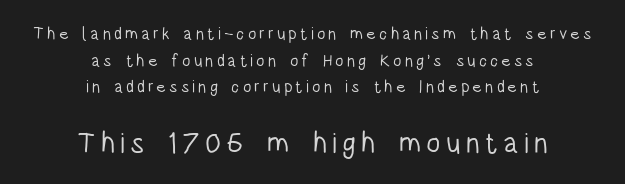
Q: Is the text bold? A: No.
Q: Is the text italic (slanted)? A: No, it is upright.
Q: Is the typeface a serif or a sans-serif typeface? A: Sans-serif.
Q: Is the text underlined? A: No.
Q: How is the paragraph aligned? A: Centered.
Q: Is the spacing between lines tight, normal or loose? A: Normal.
Q: Which block of text is set in a larger size, the first (top) or the second (bottom)? A: The second (bottom) one.
Q: Width (condensed, normal, or wide)? A: Condensed.
Q: Stroke contrast? A: Low.
Q: x-height? A: Large.
Q: Monospaced? A: No.
